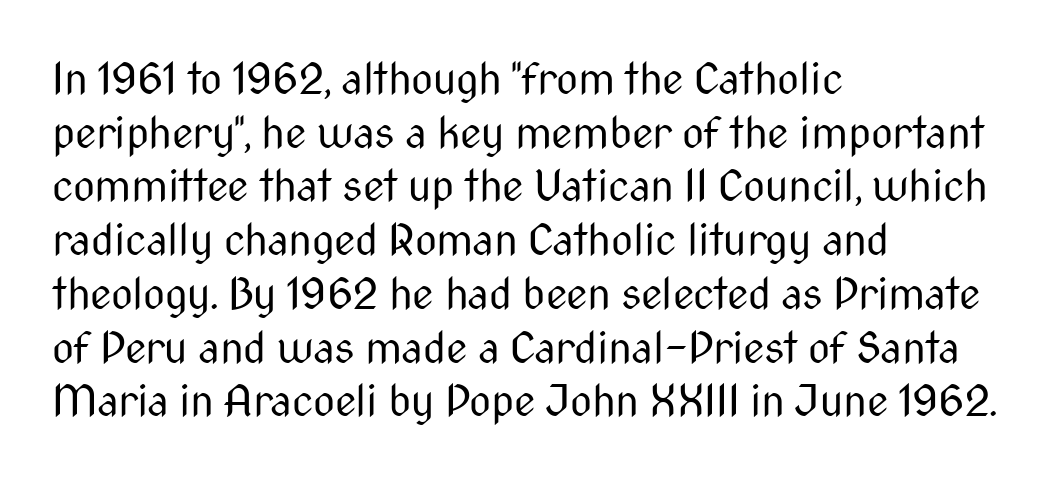
{"serif": "no", "italic": "no", "bold": "no", "weight": "regular", "width": "condensed", "stroke_contrast": "medium", "x_height": "medium", "monospaced": "no", "underline": "no", "align": "left", "line_spacing": "normal", "line_spacing_ratio": 1.25, "letter_spacing": "normal", "letter_spacing_em": 0.0, "glyph_px": 43}
